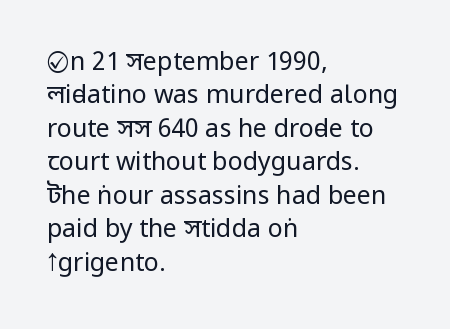
The image shows 25 px text type, upright; set left-aligned, normal line spacing (1.34x), normal letter spacing, not underlined.
